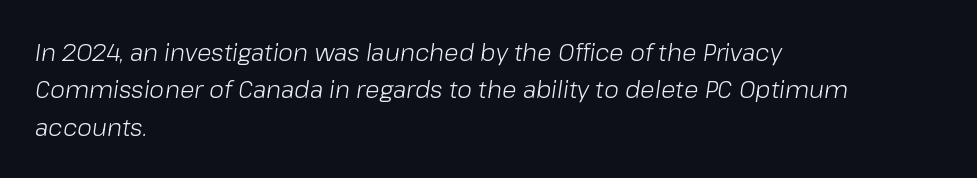
Q: Is the text bold? A: No.
Q: Is the text italic (slanted)? A: Yes, it leans right by about 8 degrees.
Q: Is the text underlined? A: No.
Q: How is the paragraph aligned? A: Left-aligned.
Q: Is the spacing between letters normal or unusually wide? A: Normal.
Q: Is the spacing between lines tight, normal or loose? A: Normal.
